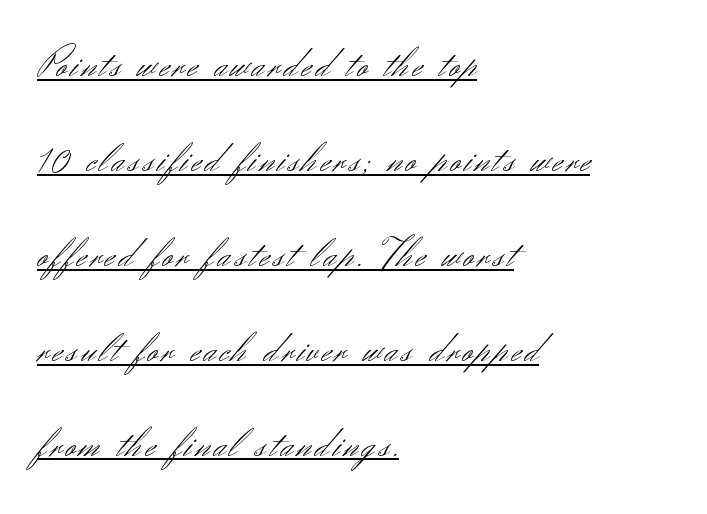
The image shows 42 px light sans-serif type; set left-aligned, loose line spacing (2.26x), underlined; medium stroke contrast and a small x-height.
